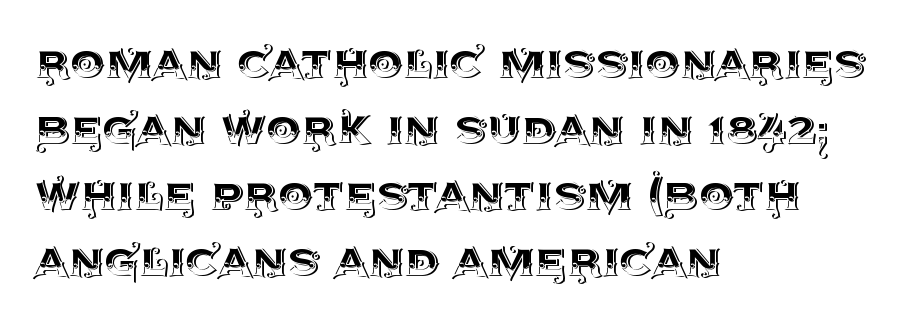
Proportional: the letters do not fall into vertical columns. Letter spacing: default. These lines were composed using upright roman letters. Any mark beneath the type? The region is blank.
